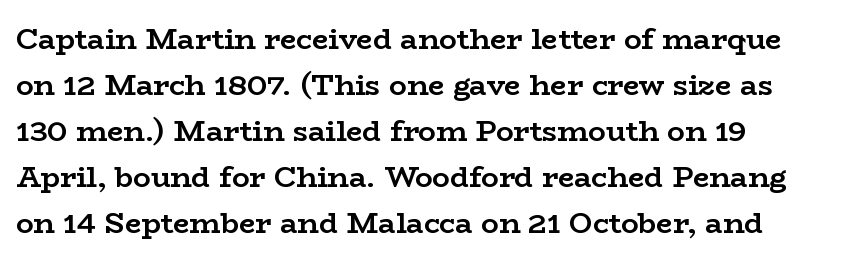
Q: Is the text bold? A: Yes.
Q: Is the text italic (slanted)? A: No, it is upright.
Q: Is the typeface a serif or a sans-serif typeface? A: Serif.
Q: Is the text underlined? A: No.
Q: Is the spacing between letters normal or unusually wide? A: Normal.
Q: Is the spacing between lines tight, normal or loose? A: Normal.
Q: Width (condensed, normal, or wide)? A: Wide.
Q: Stroke contrast? A: Low.
Q: x-height? A: Medium.
Q: Monospaced? A: No.
